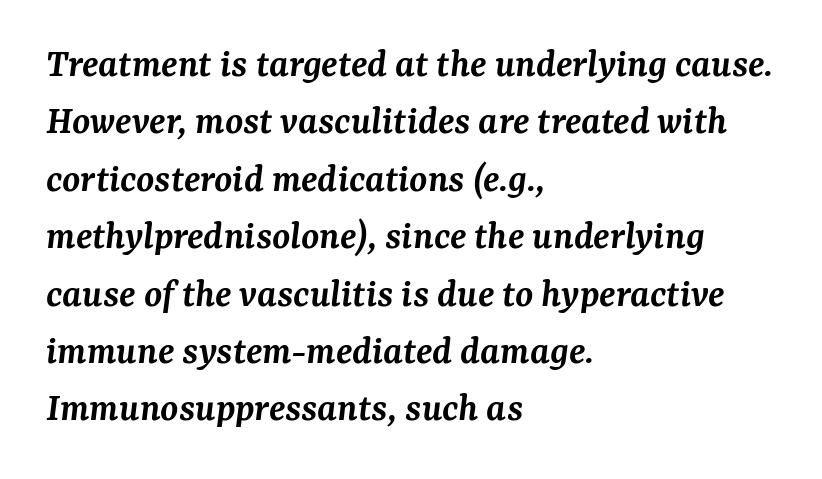
The image shows 41 px semibold serif type, italic (leaning right); set left-aligned, normal line spacing (1.4x), normal letter spacing, not underlined; medium stroke contrast and a medium x-height.
